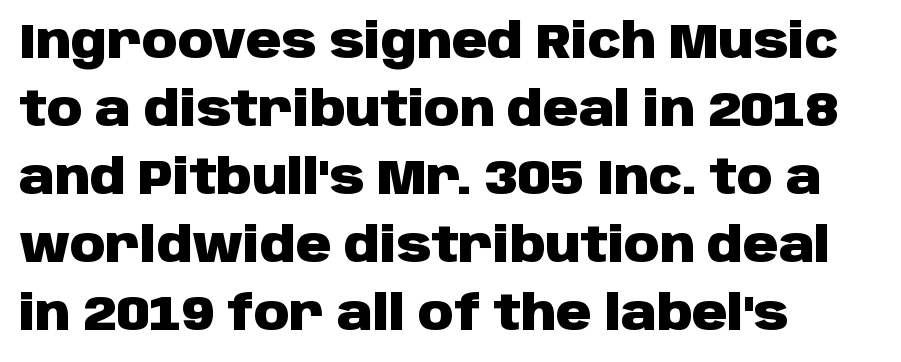
Q: Is the text bold? A: Yes.
Q: Is the text italic (slanted)? A: No, it is upright.
Q: Is the typeface a serif or a sans-serif typeface? A: Sans-serif.
Q: Is the text underlined? A: No.
Q: How is the paragraph aligned? A: Left-aligned.
Q: Is the spacing between letters normal or unusually wide? A: Normal.
Q: Is the spacing between lines tight, normal or loose? A: Normal.
Q: Width (condensed, normal, or wide)? A: Normal.
Q: Stroke contrast? A: Low.
Q: x-height? A: Large.
Q: Monospaced? A: No.
